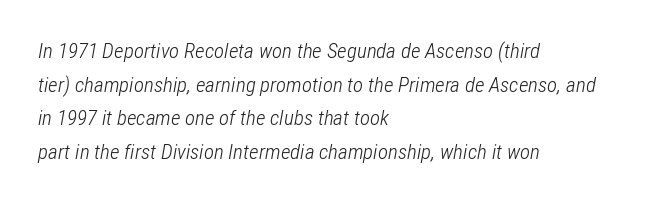
Q: Is the text bold? A: No.
Q: Is the text italic (slanted)? A: Yes, it leans right by about 12 degrees.
Q: Is the text underlined? A: No.
Q: How is the paragraph aligned? A: Left-aligned.
Q: Is the spacing between letters normal or unusually wide? A: Normal.
Q: Is the spacing between lines tight, normal or loose? A: Normal.
